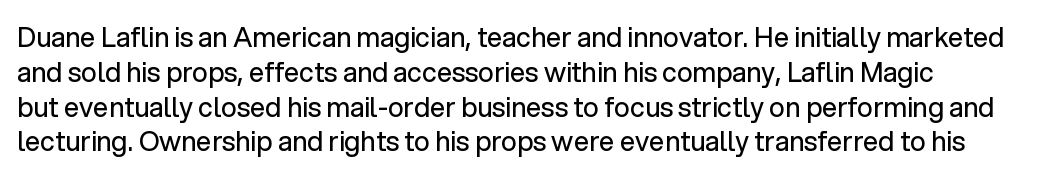
This sample keeps an unexceptional amount of space between lines. Characters remain perfectly vertical along every line. The gap between lines stays unmarked. Is this a heavy cut? Hardly; it is regular or lighter.
